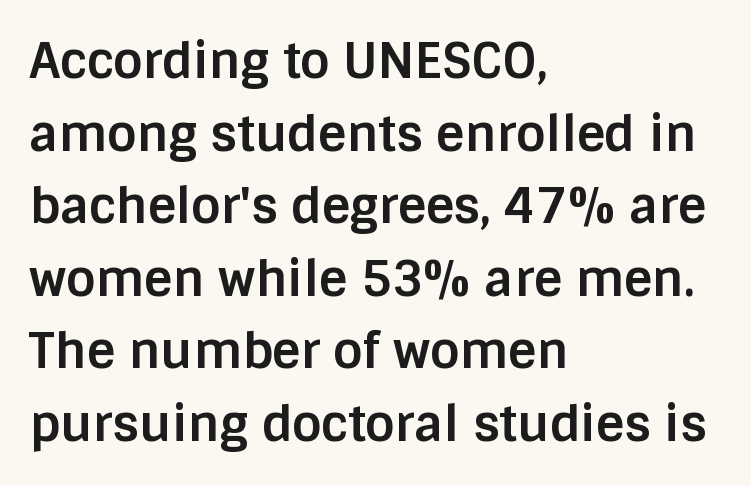
Q: Is the text bold? A: Yes.
Q: Is the text italic (slanted)? A: No, it is upright.
Q: Is the typeface a serif or a sans-serif typeface? A: Sans-serif.
Q: Is the text underlined? A: No.
Q: How is the paragraph aligned? A: Left-aligned.
Q: Is the spacing between letters normal or unusually wide? A: Normal.
Q: Is the spacing between lines tight, normal or loose? A: Normal.
Q: Width (condensed, normal, or wide)? A: Normal.
Q: Stroke contrast? A: Low.
Q: x-height? A: Large.
Q: Monospaced? A: No.
